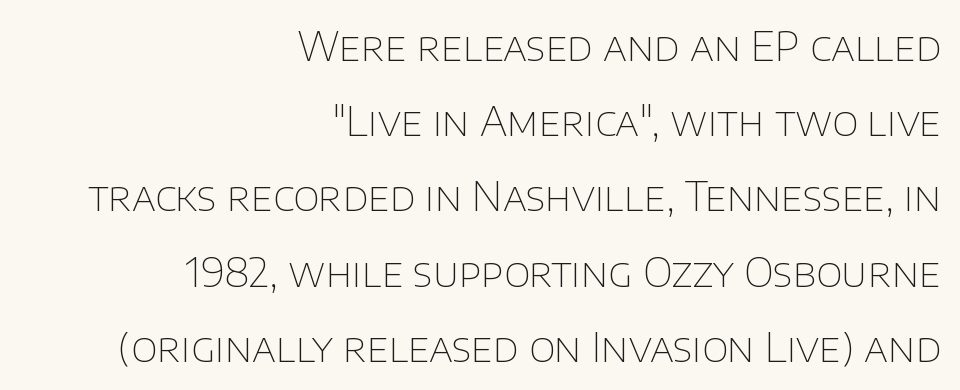
The image shows 40 px thin sans-serif type, upright; set right-aligned, line spacing 1.88x, normal letter spacing, not underlined; low stroke contrast and a large x-height.
